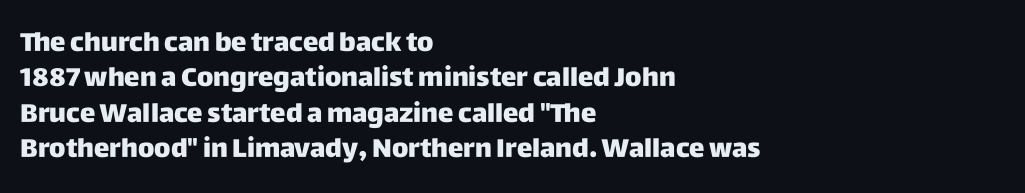
The image shows 26 px bold type, upright; set left-aligned, normal line spacing (1.36x), normal letter spacing, not underlined.
